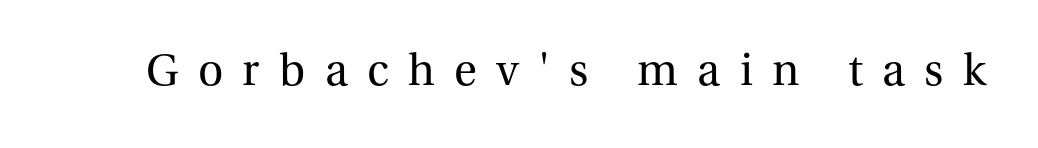
Tracking value appears strongly positive — letters spread wide. Just letters on the line, the space beneath them empty. These lines were composed using upright roman letters. Stems and bowls with no extra thickness — not bold. This sample has the flowing, uneven cadence of proportional lettering.
